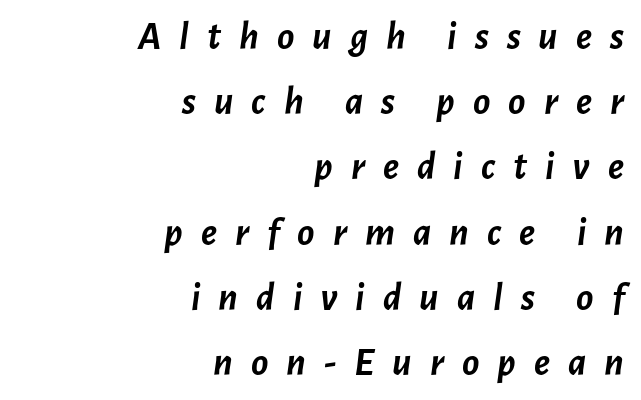
Rendered with sloped, italic letterforms. The characters look thick and weighty, a clear bold. Notice how descenders clear the ascenders below comfortably — that's standard leading. The face used here is proportionally spaced, like ordinary book or web type. Letters rest on an invisible, unmarked baseline. Where is the straight margin? On the right.
